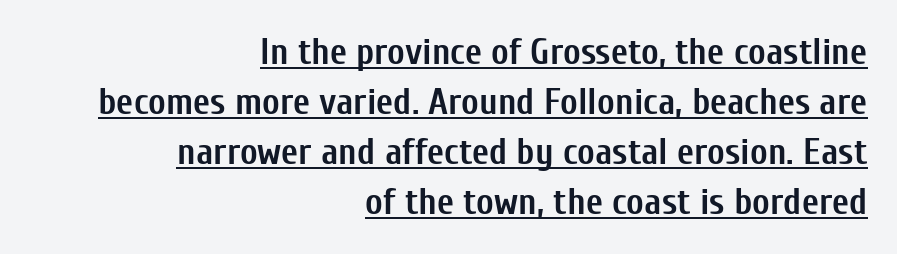
How are the letters spaced? Ordinarily, with no added tracking. Rendered with straight, roman letterforms. This sample is right-justified, so line beginnings fall wherever the words allow. Each letter's strokes conclude bluntly, with no projecting serifs. The vertical gap from one line to the next is medium. The glyphs are accompanied by a horizontal stroke just below them.
